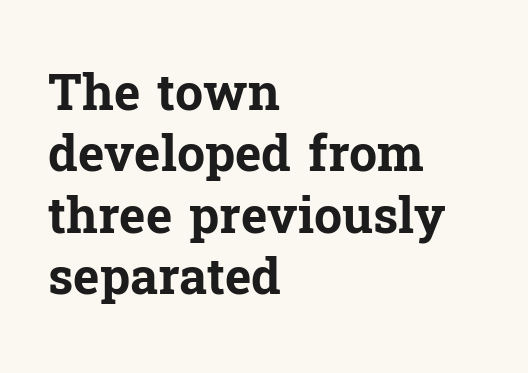
What kind of face is this? One with serifs. Rule under the text: the space is simply empty. The ragged edge is on the right, which tells us the setting is flush left. Caption: standard tracking, unaltered. Students, this is bold: see how much ink each stroke carries. Note the varied advance widths — an 'i' is clearly narrower than an 'm'.
